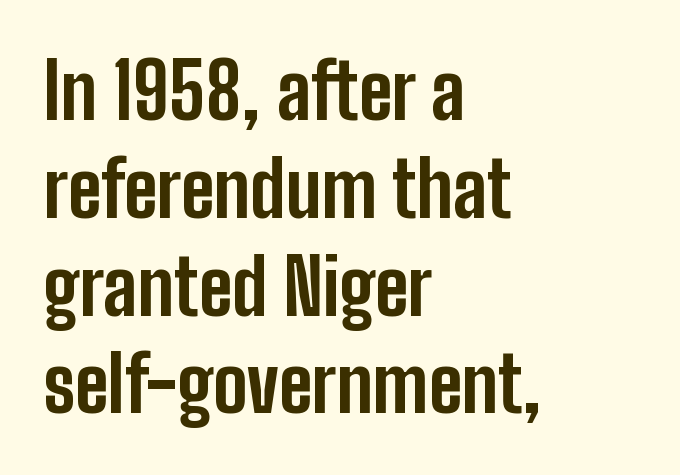
Q: Is the text bold? A: Yes.
Q: Is the text italic (slanted)? A: No, it is upright.
Q: Is the typeface a serif or a sans-serif typeface? A: Sans-serif.
Q: Is the text underlined? A: No.
Q: How is the paragraph aligned? A: Left-aligned.
Q: Is the spacing between letters normal or unusually wide? A: Normal.
Q: Is the spacing between lines tight, normal or loose? A: Normal.
Q: Width (condensed, normal, or wide)? A: Condensed.
Q: Stroke contrast? A: Low.
Q: x-height? A: Medium.
Q: Monospaced? A: No.
